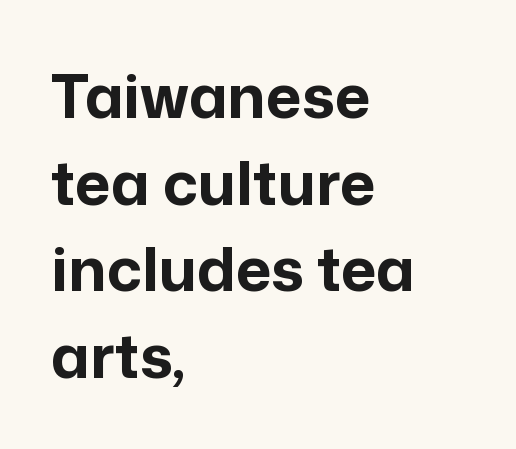
Q: Is the text bold? A: Yes.
Q: Is the text italic (slanted)? A: No, it is upright.
Q: Is the typeface a serif or a sans-serif typeface? A: Sans-serif.
Q: Is the text underlined? A: No.
Q: How is the paragraph aligned? A: Left-aligned.
Q: Is the spacing between letters normal or unusually wide? A: Normal.
Q: Is the spacing between lines tight, normal or loose? A: Normal.
Q: Width (condensed, normal, or wide)? A: Normal.
Q: Stroke contrast? A: Low.
Q: x-height? A: Medium.
Q: Monospaced? A: No.
